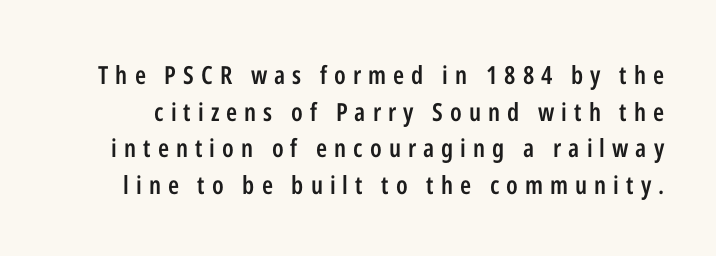
Q: Is the text bold? A: Semi-bold.
Q: Is the text italic (slanted)? A: No, it is upright.
Q: Is the text underlined? A: No.
Q: Is the spacing between letters normal or unusually wide? A: Unusually wide.
Q: Is the spacing between lines tight, normal or loose? A: Normal.
